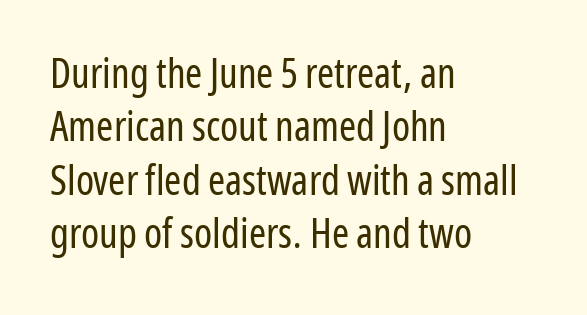
{"serif": "no", "italic": "no", "bold": "no", "weight": "regular", "width": "condensed", "stroke_contrast": "low", "x_height": "medium", "monospaced": "no", "underline": "no", "align": "left", "line_spacing": "normal", "line_spacing_ratio": 1.3, "letter_spacing": "normal", "letter_spacing_em": 0.0, "glyph_px": 41}
